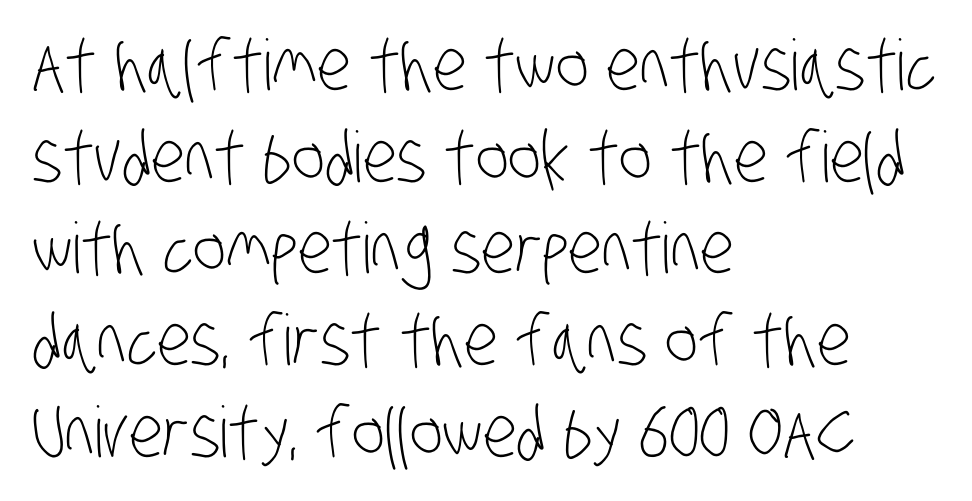
{"serif": "no", "bold": "no", "weight": "light", "width": "condensed", "stroke_contrast": "low", "x_height": "large", "monospaced": "no", "underline": "no", "align": "left", "line_spacing": "normal", "line_spacing_ratio": 1.31, "letter_spacing": "normal", "letter_spacing_em": 0.0, "glyph_px": 70}
